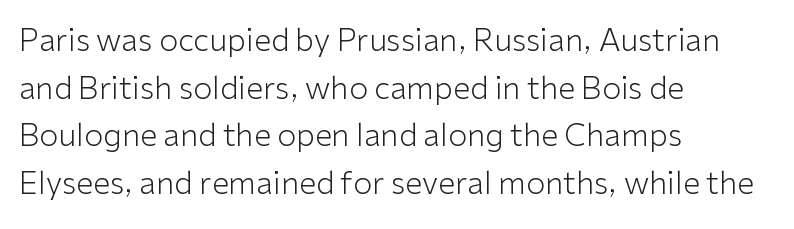
The image shows 31 px light sans-serif type, upright; set left-aligned, normal line spacing (1.54x), normal letter spacing, not underlined; low stroke contrast and a medium x-height.
